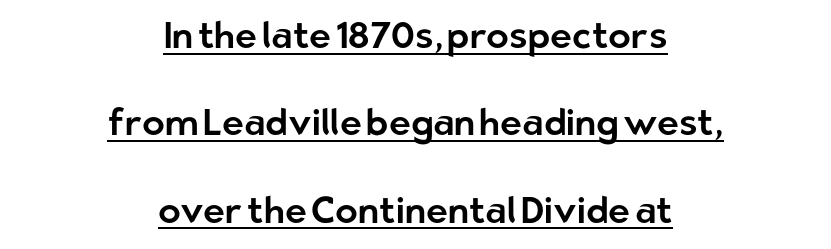
{"serif": "no", "italic": "no", "width": "normal", "stroke_contrast": "low", "x_height": "medium", "monospaced": "no", "underline": "yes", "align": "center", "line_spacing": "loose", "line_spacing_ratio": 2.36, "letter_spacing": "normal", "letter_spacing_em": 0.0, "glyph_px": 37}
